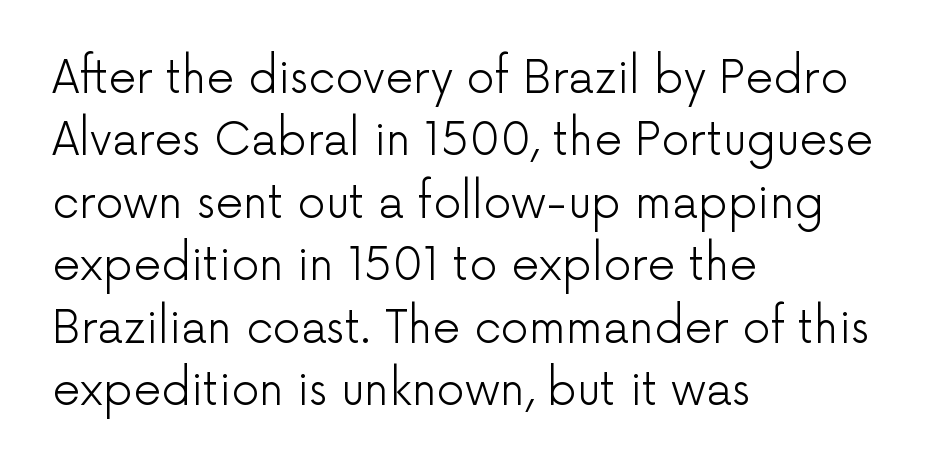
The image shows 44 px light sans-serif type, upright; set left-aligned, normal line spacing (1.42x), normal letter spacing, not underlined; low stroke contrast and a medium x-height.
